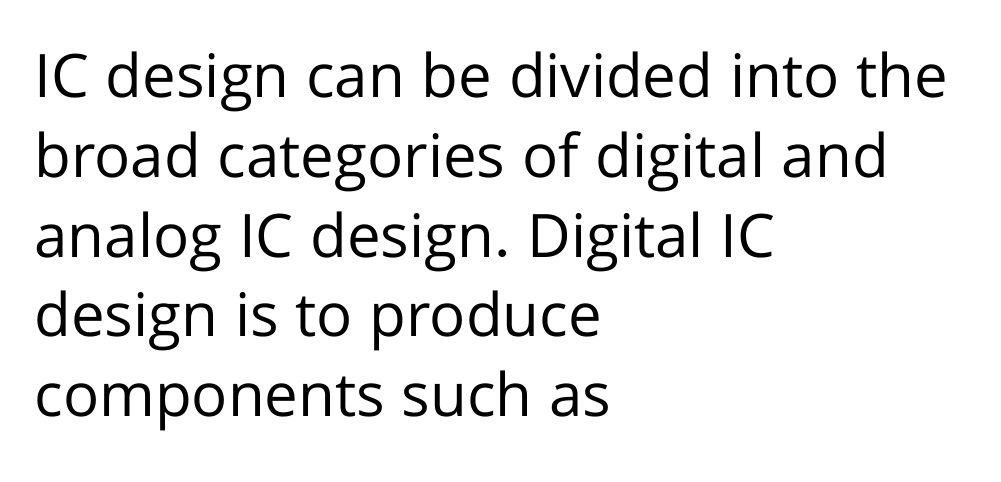
{"serif": "no", "italic": "no", "bold": "no", "weight": "regular", "width": "normal", "stroke_contrast": "low", "x_height": "medium", "monospaced": "no", "underline": "no", "align": "left", "line_spacing": "normal", "line_spacing_ratio": 1.33, "letter_spacing": "normal", "letter_spacing_em": 0.0, "glyph_px": 60}
